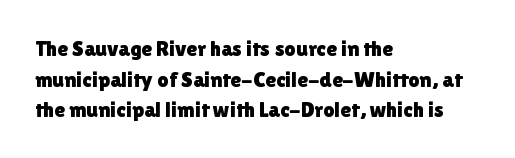
Q: Is the text italic (slanted)? A: No, it is upright.
Q: Is the text underlined? A: No.
Q: How is the paragraph aligned? A: Left-aligned.
Q: Is the spacing between letters normal or unusually wide? A: Normal.
Q: Is the spacing between lines tight, normal or loose? A: Normal.
